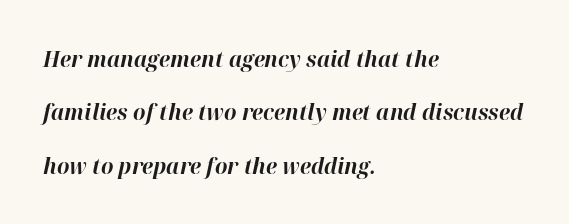
The image shows 22 px bold type, italic (leaning right); set left-aligned, loose line spacing (2.43x), normal letter spacing, not underlined.
